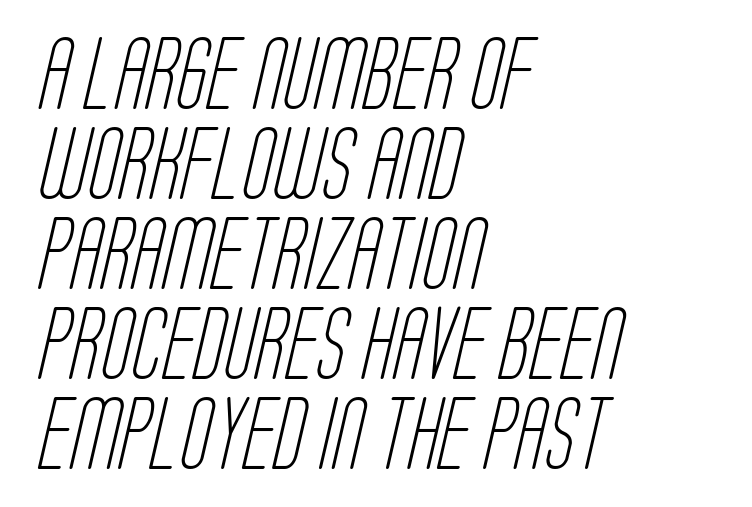
{"serif": "no", "bold": "no", "weight": "light", "width": "condensed", "stroke_contrast": "low", "x_height": "large", "monospaced": "no", "underline": "no", "align": "left", "line_spacing": "normal", "line_spacing_ratio": 1.25, "letter_spacing": "normal", "letter_spacing_em": 0.0, "glyph_px": 72}
